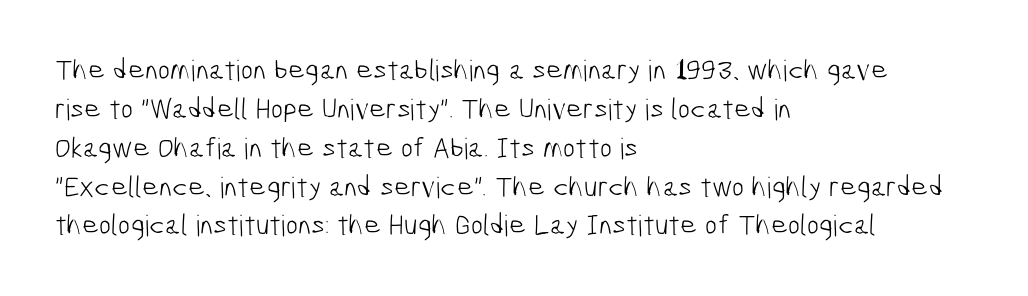
In terms of letterspacing, this is plain default setting. A quiet, ordinary-to-light weight characterises the typeface. Proportional: the letters do not fall into vertical columns. Clear beneath every line of the passage. Unlike a traditional serif, this face leaves its strokes unadorned. A student would call this left alignment; a typographer would say flush left, rag right.
